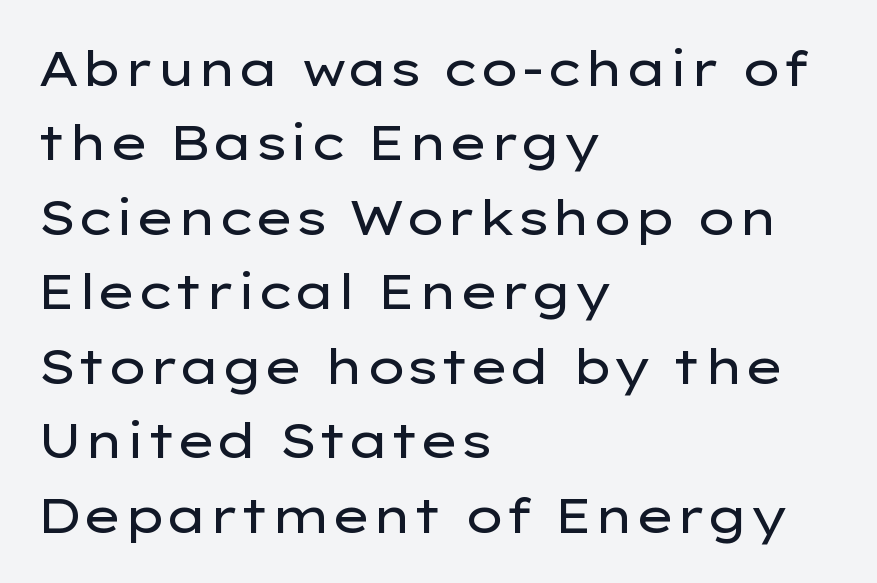
What kind of face is this? One without serifs — a sans. Does the leading feel generous? No, just average. Each stroke keeps to a modest, everyday thickness or less. Every row of glyphs begins at an identical x-position on the left.
